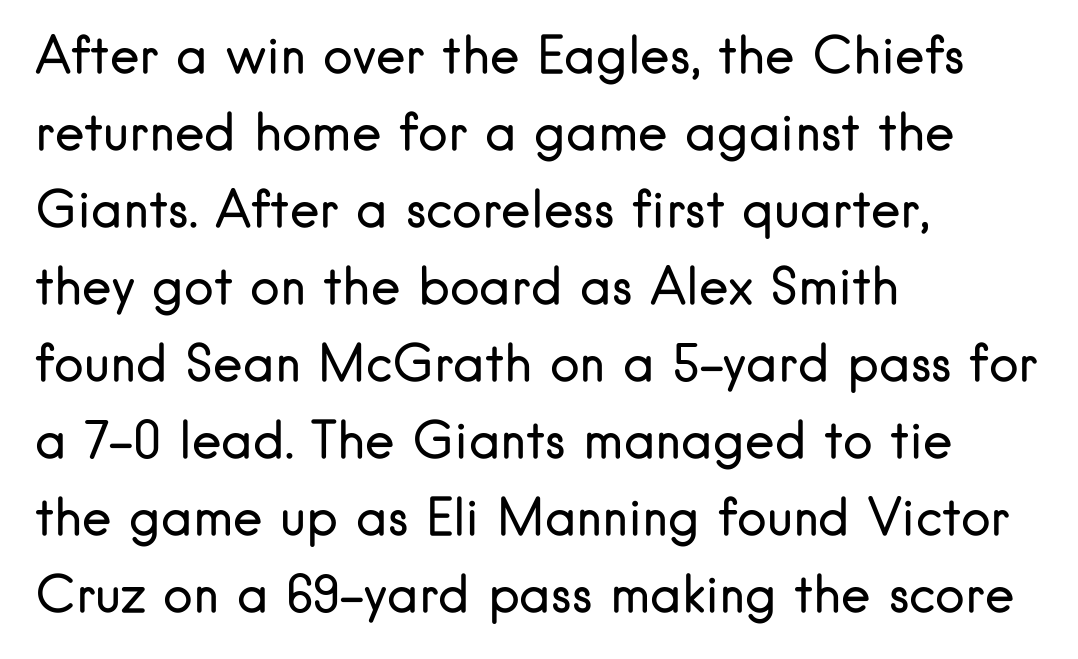
Q: Is the text bold? A: No.
Q: Is the text italic (slanted)? A: No, it is upright.
Q: Is the typeface a serif or a sans-serif typeface? A: Sans-serif.
Q: Is the text underlined? A: No.
Q: How is the paragraph aligned? A: Left-aligned.
Q: Is the spacing between letters normal or unusually wide? A: Normal.
Q: Is the spacing between lines tight, normal or loose? A: Normal.
Q: Width (condensed, normal, or wide)? A: Normal.
Q: Stroke contrast? A: Low.
Q: x-height? A: Small.
Q: Monospaced? A: No.
